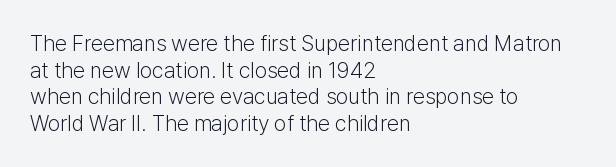
The face used here is rendered with its standard letterfit. The rag falls on the right side of this text block. The typeface has the unassuming heft of standard copy or less. Italic: no, the glyphs are upright roman.
